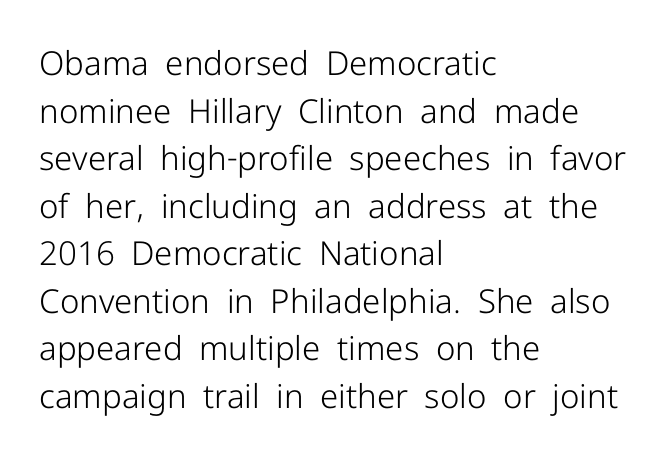
The image shows 33 px light sans-serif type, upright; set left-aligned, normal line spacing (1.44x), normal letter spacing, not underlined; low stroke contrast and a medium x-height.
